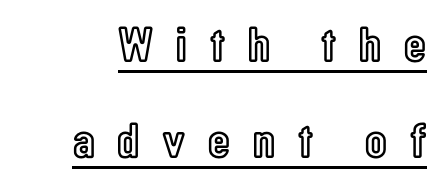
The image shows 50 px condensed type, upright; set loose line spacing (1.92x), unusually wide letter spacing (+0.46 em), underlined; a medium x-height.
